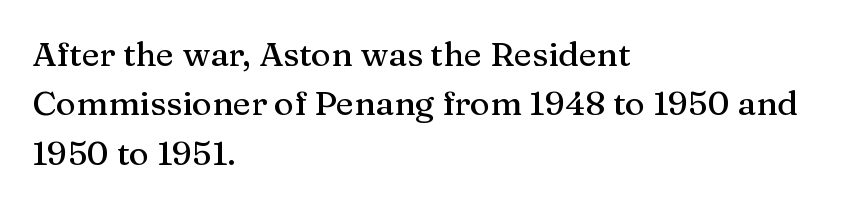
Q: Is the text italic (slanted)? A: No, it is upright.
Q: Is the typeface a serif or a sans-serif typeface? A: Serif.
Q: Is the text underlined? A: No.
Q: How is the paragraph aligned? A: Left-aligned.
Q: Is the spacing between letters normal or unusually wide? A: Normal.
Q: Is the spacing between lines tight, normal or loose? A: Normal.
Q: Width (condensed, normal, or wide)? A: Normal.
Q: Stroke contrast? A: Medium.
Q: x-height? A: Medium.
Q: Monospaced? A: No.
